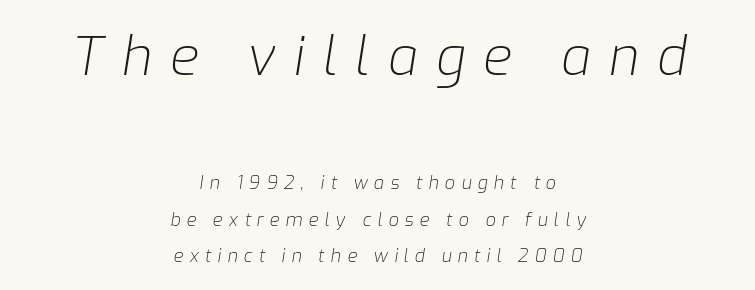
{"italic": "yes", "lean": "right", "slant_degrees": 9, "bold": "no", "weight": "light", "width": "normal", "stroke_contrast": "low", "x_height": "medium", "monospaced": "no", "underline": "no", "align": "center", "line_spacing": "loose", "line_spacing_ratio": 2.02, "letter_spacing": "wide", "letter_spacing_em": 0.34, "larger_block": "first", "size_ratio": 2.94, "glyph_px": 53}
